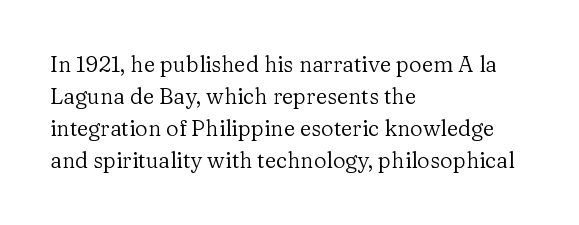
Weight: in the light-to-regular range. These lines keep a tight, regular rhythm from letter to letter. Any mark beneath the type? The region is blank. Left-aligned paragraph, ragged on the right. If you drew a line through each stem, it would be perfectly vertical. Honestly, the row spacing looks completely unremarkable.
